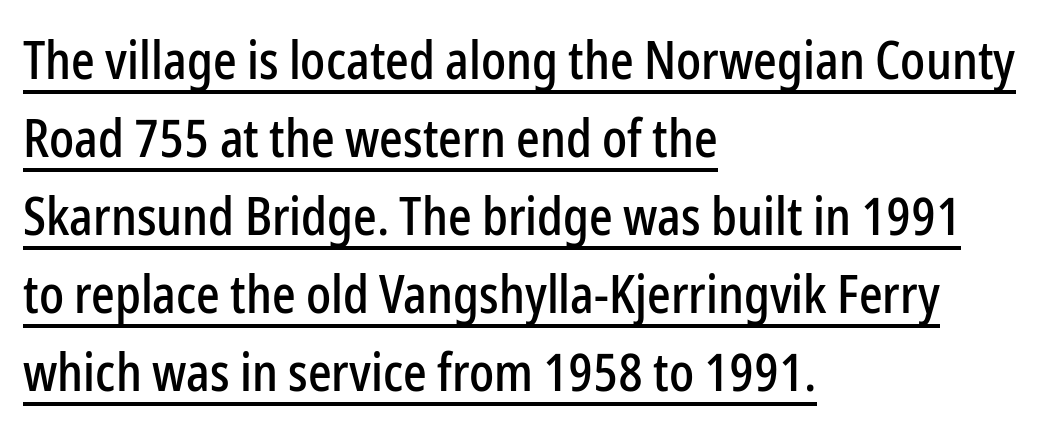
What decoration does the sample have? An underline. Interline gaps are of average width in this sample. To sum up the face: it is a sans, with no serifs. There is no visible air inserted between adjacent glyphs. The passage shown is typed in a proportional face where columns would drift.
